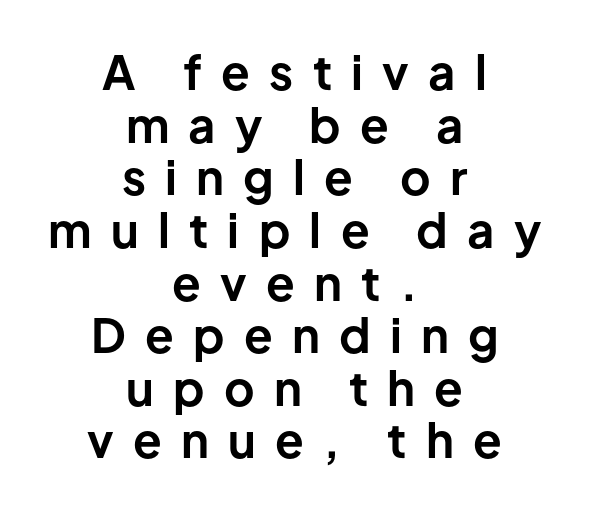
{"serif": "no", "italic": "no", "bold": "yes", "weight": "bold", "width": "normal", "stroke_contrast": "low", "x_height": "medium", "monospaced": "no", "underline": "no", "align": "center", "line_spacing": "tight", "line_spacing_ratio": 1.12, "letter_spacing": "wide", "letter_spacing_em": 0.41, "glyph_px": 47}
